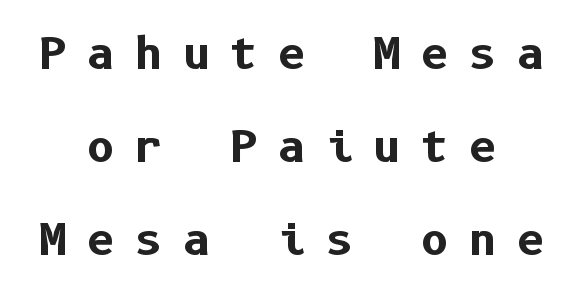
Regarding serifs, this sample does without them. The space beneath each line is pristine and unruled. The letterforms stand isolated, each surrounded by extra space. Typographic density is high because the face is bold. Visually the block forms a symmetrical silhouette, jagged on both flanks. You could fit nearly another row in the gap between these rows.
